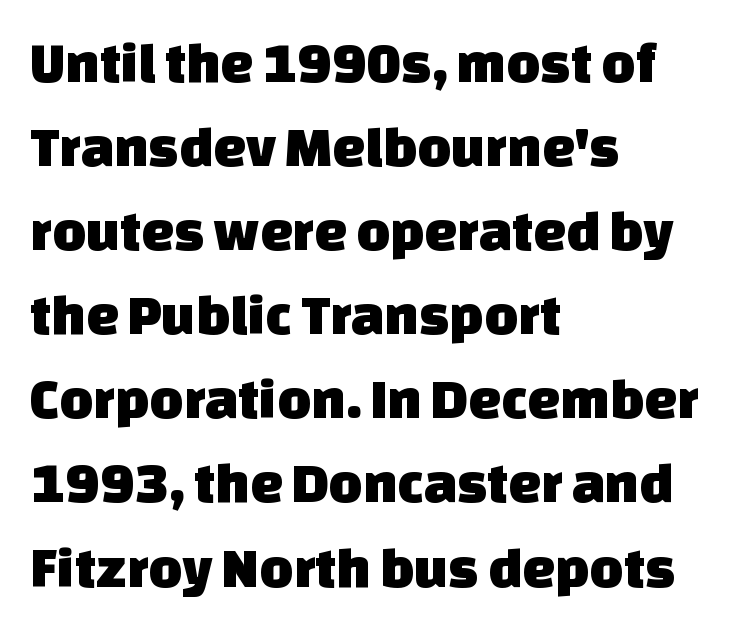
The image shows 58 px sans-serif type; set left-aligned, normal line spacing (1.45x), normal letter spacing, not underlined; low stroke contrast and a large x-height.
